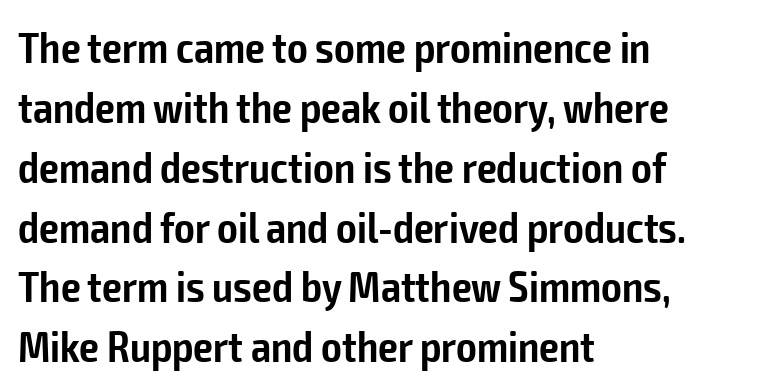
The rendering keeps characters at their native spacing. Regarding serifs, this sample does without them. These lines are rendered in a variable-pitch font. Reading down the block, your eye returns to a fixed left position each line. The baseline area is clear. Nope, not italic — everything's standing straight.
